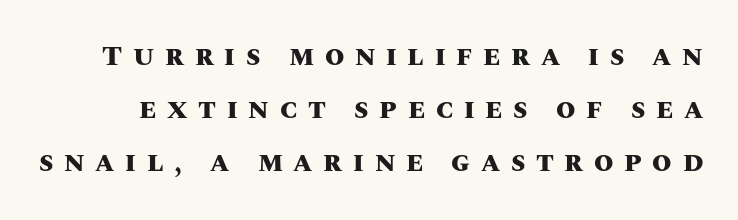
The image shows 28 px heavy type, upright; set loose line spacing (1.9x), unusually wide letter spacing (+0.38 em), not underlined; medium stroke contrast and a large x-height.
